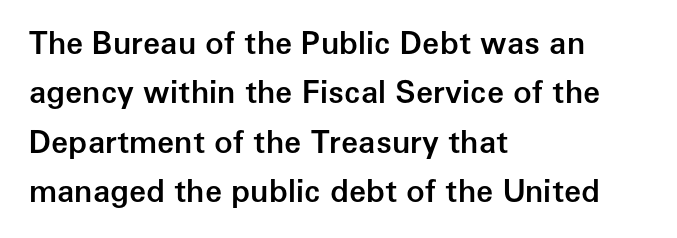
The image shows 31 px semibold sans-serif type, upright; set left-aligned, normal line spacing (1.59x), normal letter spacing, not underlined; low stroke contrast and a medium x-height.
